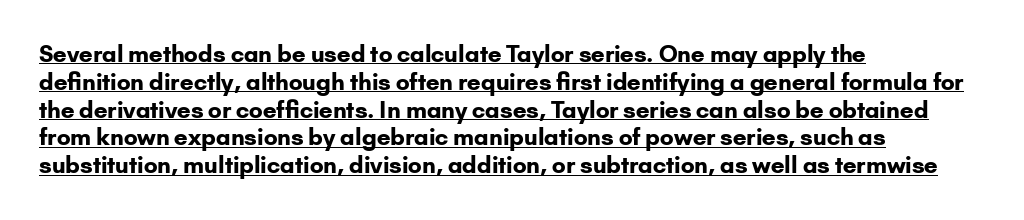
Q: Is the text bold? A: Yes.
Q: Is the text italic (slanted)? A: No, it is upright.
Q: Is the text underlined? A: Yes.
Q: How is the paragraph aligned? A: Left-aligned.
Q: Is the spacing between letters normal or unusually wide? A: Normal.
